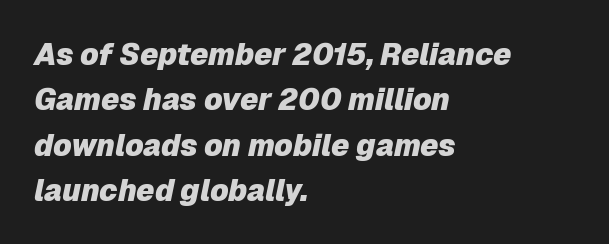
A classic flush-left, rag-right setting is used for this passage. Tracking value appears to be zero — textbook default spacing. The characters look thick and weighty, a clear bold. Quick note: interline space is typical. Honestly, there is no underline to notice here at all. The face used here is proportionally spaced, like ordinary book or web type.
